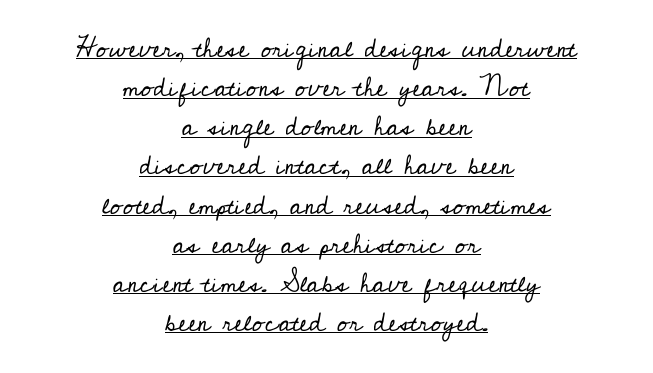
Q: Is the text bold? A: No.
Q: Is the text italic (slanted)? A: Yes.
Q: Is the text underlined? A: Yes.
Q: How is the paragraph aligned? A: Centered.
Q: Is the spacing between letters normal or unusually wide? A: Normal.
Q: Is the spacing between lines tight, normal or loose? A: Normal.
